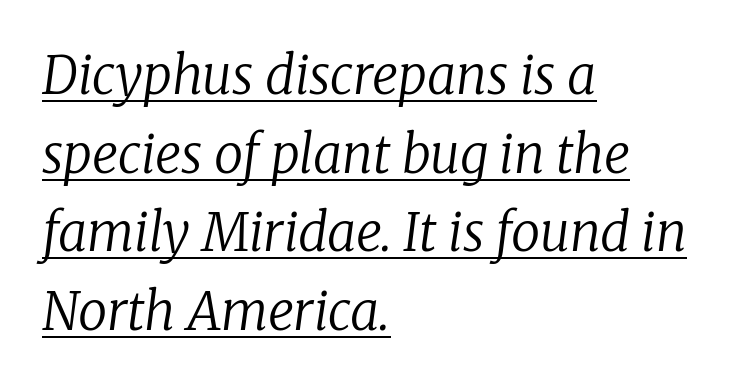
{"serif": "yes", "italic": "yes", "lean": "right", "slant_degrees": 8, "bold": "no", "weight": "regular", "width": "normal", "stroke_contrast": "low", "x_height": "medium", "monospaced": "no", "underline": "yes", "align": "left", "line_spacing": "normal", "line_spacing_ratio": 1.51, "letter_spacing": "normal", "letter_spacing_em": 0.0, "glyph_px": 52}
